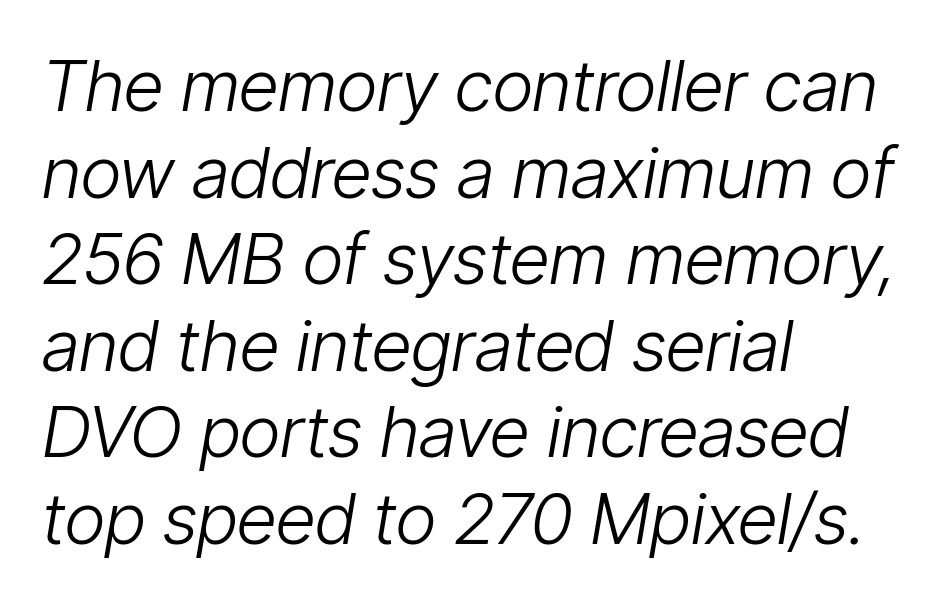
The image shows 71 px light, condensed type, italic (leaning right); set left-aligned, line spacing 1.22x, normal letter spacing, not underlined; low stroke contrast and a medium x-height.
